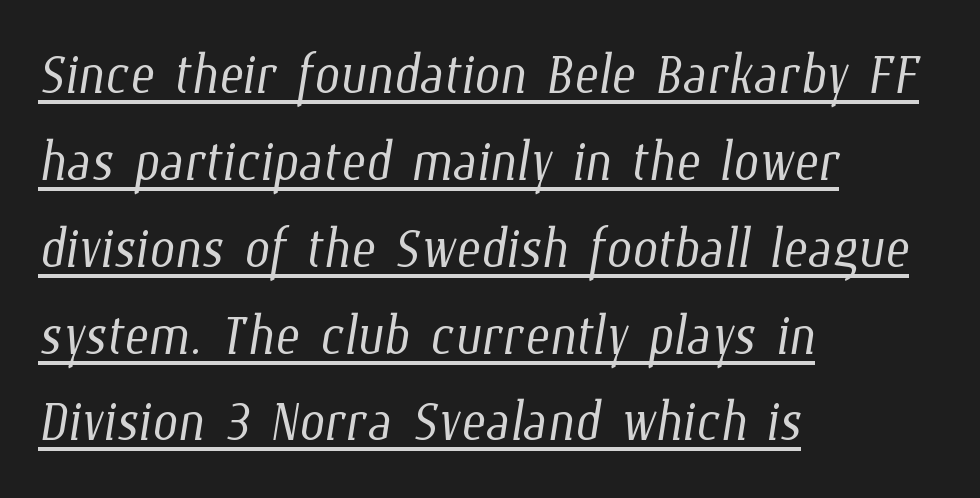
The typesetter chose a ragged-right arrangement here. Is the letter spacing exaggerated? No — it looks like the ordinary default. The passage shown is not bold in any degree. This sample has the flowing, uneven cadence of proportional lettering. This is underlined copy, the kind a proofreader might mark for attention.
